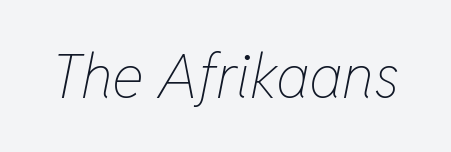
Q: Is the text bold? A: No.
Q: Is the text italic (slanted)? A: Yes, it leans right by about 11 degrees.
Q: Is the text underlined? A: No.
Q: Is the spacing between letters normal or unusually wide? A: Normal.
Q: Width (condensed, normal, or wide)? A: Condensed.
Q: Stroke contrast? A: Low.
Q: x-height? A: Medium.
Q: Monospaced? A: No.
